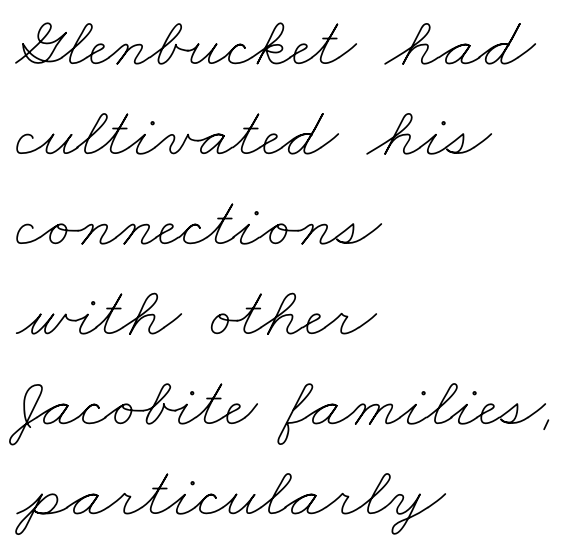
Q: Is the text bold? A: No.
Q: Is the text underlined? A: No.
Q: How is the paragraph aligned? A: Left-aligned.
Q: Is the spacing between letters normal or unusually wide? A: Normal.
Q: Is the spacing between lines tight, normal or loose? A: Normal.
Q: Width (condensed, normal, or wide)? A: Wide.
Q: Stroke contrast? A: Low.
Q: x-height? A: Small.
Q: Monospaced? A: No.
